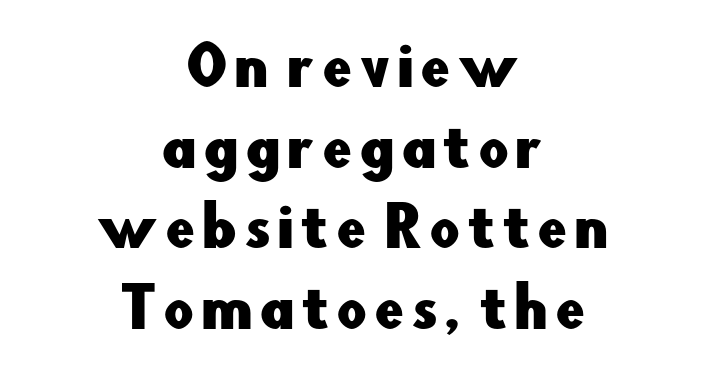
Q: Is the text italic (slanted)? A: No, it is upright.
Q: Is the typeface a serif or a sans-serif typeface? A: Sans-serif.
Q: Is the text underlined? A: No.
Q: How is the paragraph aligned? A: Centered.
Q: Is the spacing between lines tight, normal or loose? A: Normal.
Q: Width (condensed, normal, or wide)? A: Normal.
Q: Stroke contrast? A: Low.
Q: x-height? A: Small.
Q: Monospaced? A: No.
